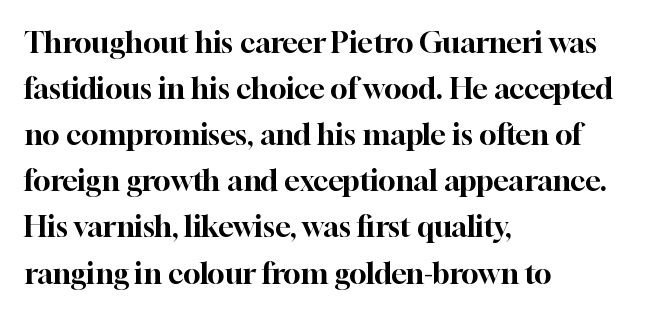
{"serif": "yes", "italic": "no", "width": "normal", "stroke_contrast": "high", "x_height": "medium", "monospaced": "no", "underline": "no", "align": "left", "line_spacing": "normal", "line_spacing_ratio": 1.59, "letter_spacing": "normal", "letter_spacing_em": 0.0, "glyph_px": 29}
